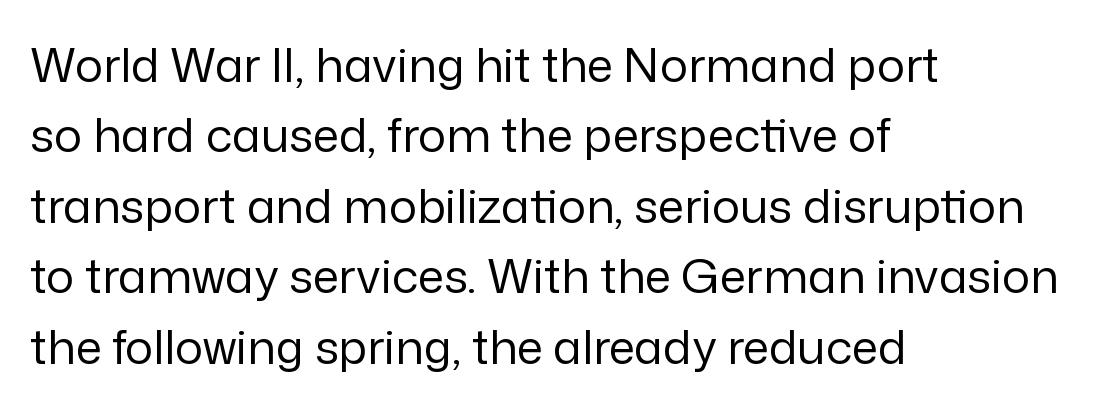
Q: Is the text bold? A: No.
Q: Is the text italic (slanted)? A: No, it is upright.
Q: Is the typeface a serif or a sans-serif typeface? A: Sans-serif.
Q: Is the text underlined? A: No.
Q: How is the paragraph aligned? A: Left-aligned.
Q: Is the spacing between letters normal or unusually wide? A: Normal.
Q: Is the spacing between lines tight, normal or loose? A: Normal.
Q: Width (condensed, normal, or wide)? A: Normal.
Q: Stroke contrast? A: Low.
Q: x-height? A: Medium.
Q: Monospaced? A: No.
